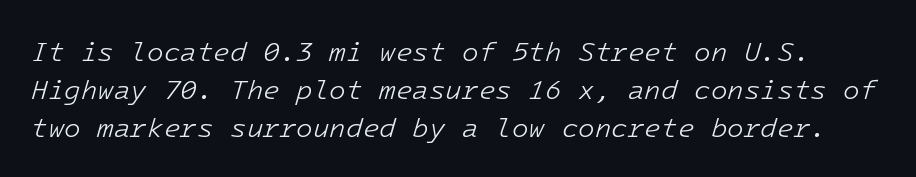
The image shows 27 px text type, italic (leaning right); set normal line spacing (1.41x), normal letter spacing, not underlined.
